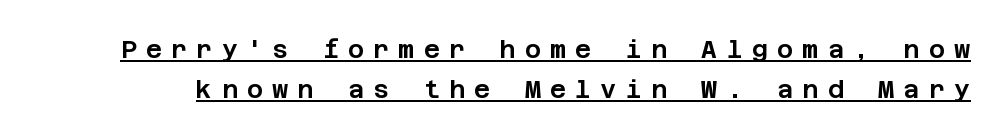
Q: Is the text italic (slanted)? A: No, it is upright.
Q: Is the text underlined? A: Yes.
Q: Is the spacing between letters normal or unusually wide? A: Unusually wide.
Q: Is the spacing between lines tight, normal or loose? A: Normal.
